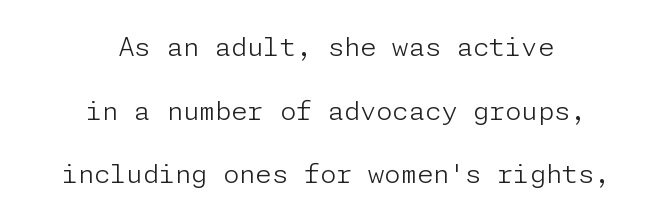
The image shows 26 px text type, upright; set centered, loose line spacing (2.45x), normal letter spacing, not underlined.
